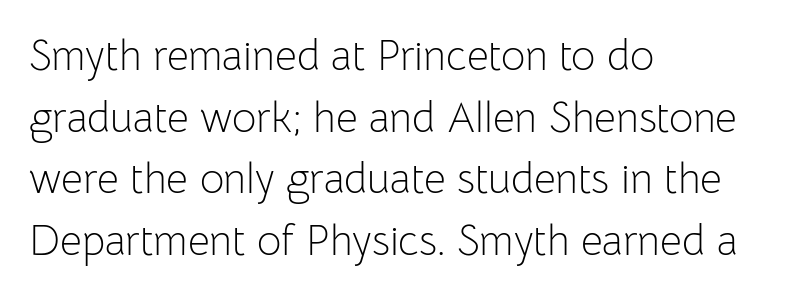
Q: Is the text bold? A: No.
Q: Is the text italic (slanted)? A: No, it is upright.
Q: Is the typeface a serif or a sans-serif typeface? A: Sans-serif.
Q: Is the text underlined? A: No.
Q: How is the paragraph aligned? A: Left-aligned.
Q: Is the spacing between letters normal or unusually wide? A: Normal.
Q: Is the spacing between lines tight, normal or loose? A: Normal.
Q: Width (condensed, normal, or wide)? A: Normal.
Q: Stroke contrast? A: Low.
Q: x-height? A: Medium.
Q: Monospaced? A: No.
